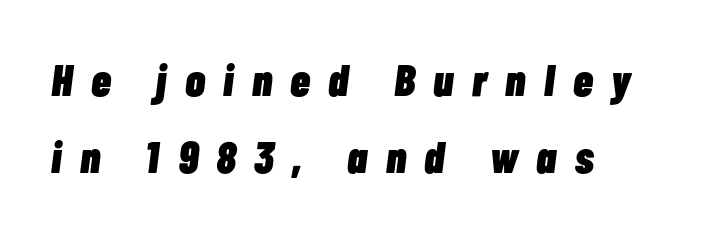
The lines are quadded left. Strokes here are thick enough to call this a true bold. Think of a printed novel: that variable character pitch is what you see here. Observe the wide spacing: letters keep a clear distance from each other. Style check: oblique.
